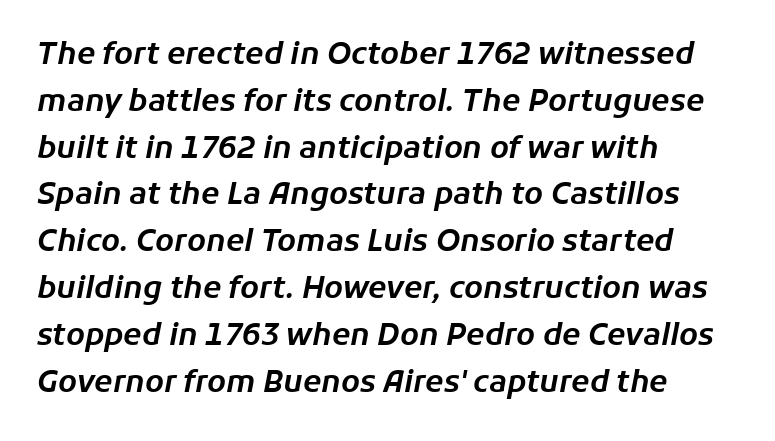
The image shows 30 px text type, italic (leaning right); set left-aligned, normal line spacing (1.56x), normal letter spacing, not underlined; low stroke contrast and a medium x-height.
